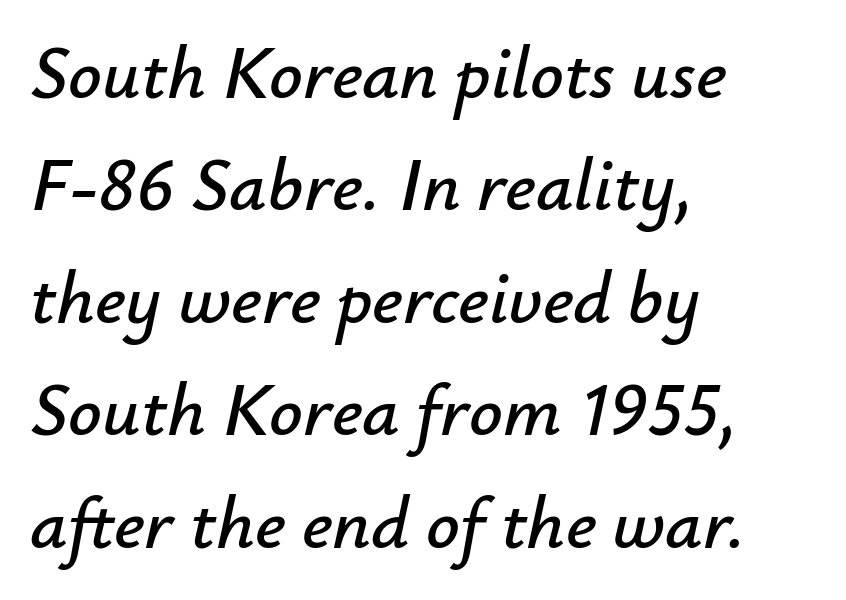
{"italic": "yes", "lean": "right", "slant_degrees": 12, "width": "normal", "stroke_contrast": "low", "x_height": "small", "monospaced": "no", "underline": "no", "align": "left", "line_spacing": "normal", "line_spacing_ratio": 1.52, "letter_spacing": "normal", "letter_spacing_em": 0.0, "glyph_px": 74}
